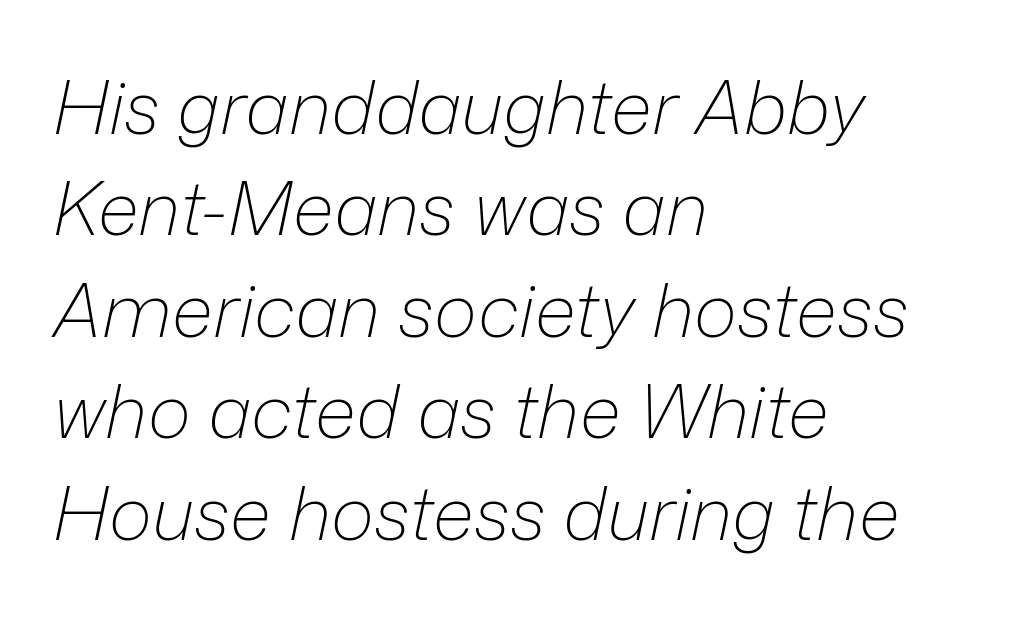
{"italic": "yes", "lean": "right", "slant_degrees": 12, "bold": "no", "weight": "light", "width": "normal", "stroke_contrast": "low", "x_height": "medium", "monospaced": "no", "underline": "no", "align": "left", "line_spacing": "normal", "line_spacing_ratio": 1.37, "letter_spacing": "normal", "letter_spacing_em": 0.0, "glyph_px": 74}
